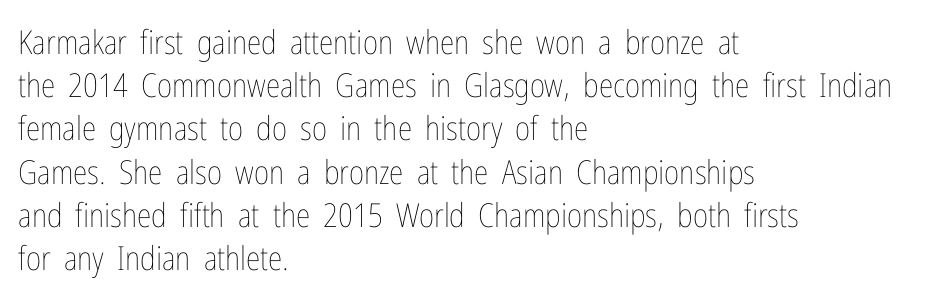
{"italic": "no", "bold": "no", "weight": "thin", "width": "condensed", "stroke_contrast": "low", "x_height": "medium", "monospaced": "no", "underline": "no", "align": "left", "line_spacing": "normal", "line_spacing_ratio": 1.31, "letter_spacing": "normal", "letter_spacing_em": 0.0, "glyph_px": 33}
